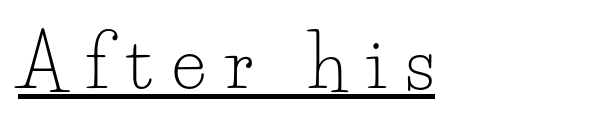
The image shows 72 px light serif type, upright; set left-aligned, unusually wide letter spacing (+0.27 em), underlined; low stroke contrast and a small x-height.
